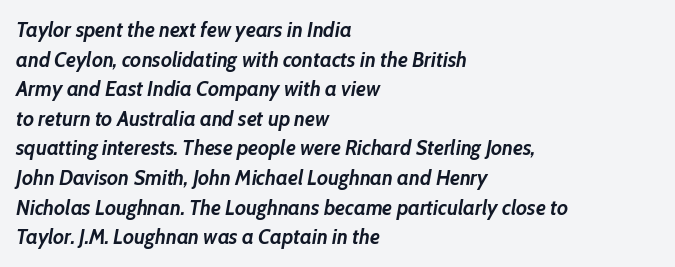
The image shows 21 px bold type, italic (leaning right); set left-aligned, normal line spacing (1.41x), normal letter spacing, not underlined.
